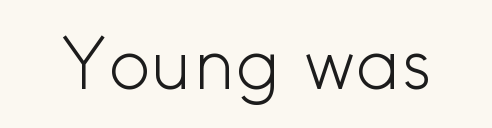
The image shows 71 px light sans-serif type, upright; set normal letter spacing, not underlined; a small x-height.
